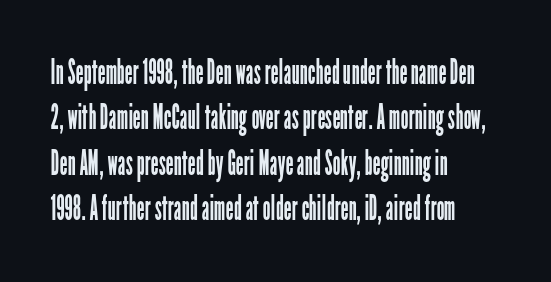
Font category for this specimen: sans-serif. Reading down the column, the eye jumps a familiar distance to each next line. Horizontal alignment here is leftward, the default for most running prose. These lines are rendered in a variable-pitch font. Rule under the text: the space is simply empty. The lettering holds an erect, upright posture throughout.
